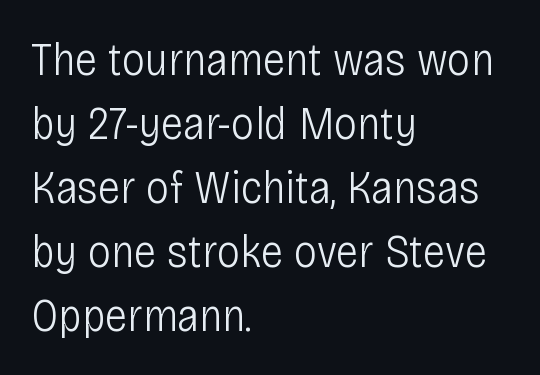
Heaviness? Minimal to ordinary, like unemphasized prose. Posture: straight, roman, zero tilt. Note the varied advance widths — an 'i' is clearly narrower than an 'm'. Caption: standard tracking, unaltered. The text block is weighted toward the left margin, trailing off unevenly rightward. One glance says typical: line gaps are just what's usual.
